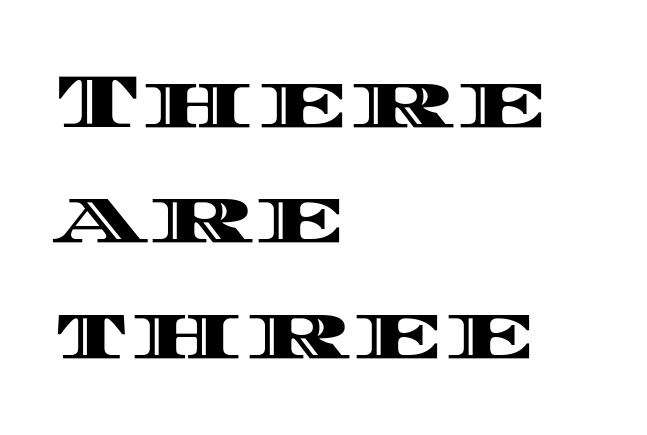
{"italic": "no", "width": "wide", "x_height": "large", "monospaced": "no", "underline": "no", "align": "left", "line_spacing": "normal", "line_spacing_ratio": 1.48, "letter_spacing": "normal", "letter_spacing_em": 0.0, "glyph_px": 78}
